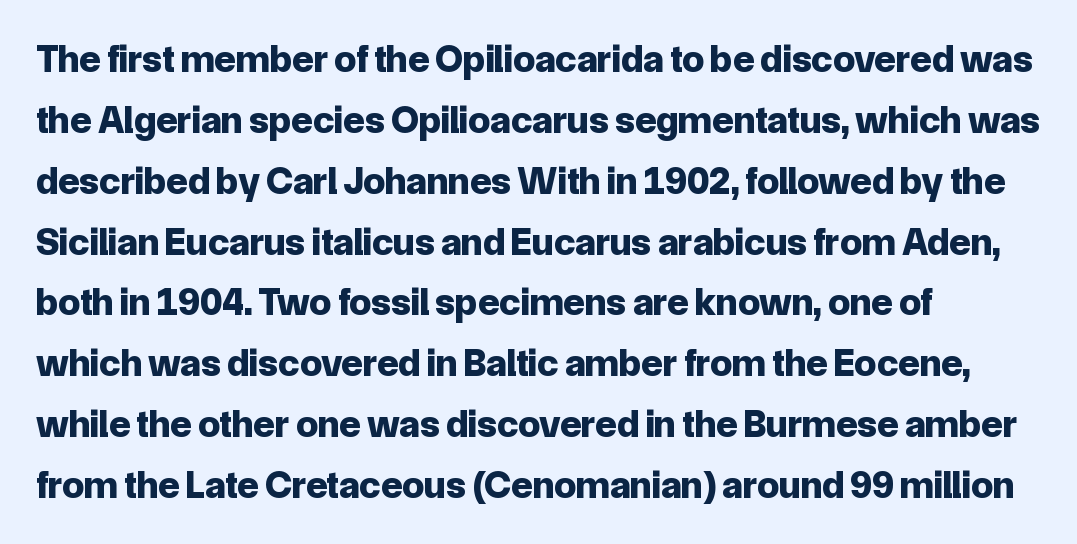
Q: Is the text bold? A: Yes.
Q: Is the text italic (slanted)? A: No, it is upright.
Q: Is the typeface a serif or a sans-serif typeface? A: Sans-serif.
Q: Is the text underlined? A: No.
Q: How is the paragraph aligned? A: Left-aligned.
Q: Is the spacing between letters normal or unusually wide? A: Normal.
Q: Is the spacing between lines tight, normal or loose? A: Normal.
Q: Width (condensed, normal, or wide)? A: Normal.
Q: Stroke contrast? A: Low.
Q: x-height? A: Medium.
Q: Monospaced? A: No.
